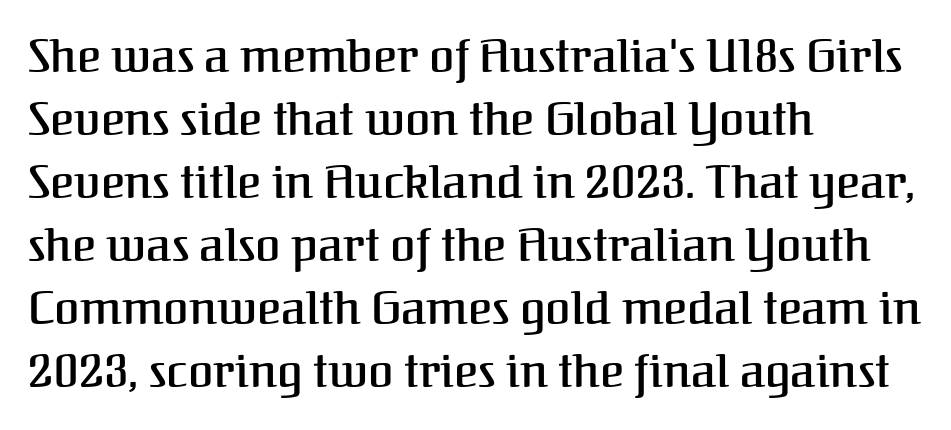
{"serif": "yes", "italic": "no", "bold": "semi", "weight": "semibold", "width": "normal", "stroke_contrast": "medium", "x_height": "medium", "monospaced": "no", "underline": "no", "align": "left", "line_spacing": "normal", "line_spacing_ratio": 1.37, "letter_spacing": "normal", "letter_spacing_em": 0.0, "glyph_px": 46}
